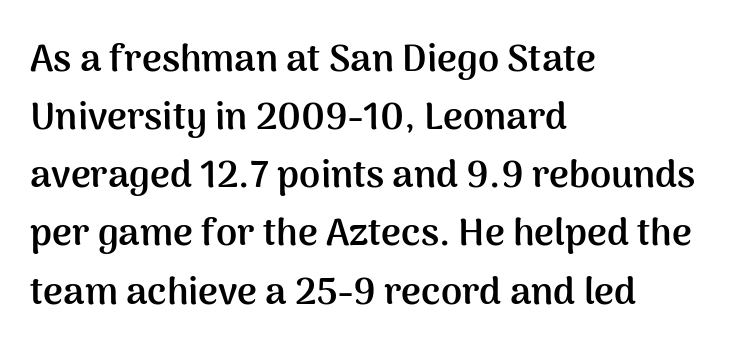
{"serif": "no", "italic": "no", "bold": "yes", "weight": "semibold", "width": "normal", "stroke_contrast": "medium", "x_height": "medium", "monospaced": "no", "underline": "no", "align": "left", "line_spacing": "normal", "line_spacing_ratio": 1.53, "letter_spacing": "normal", "letter_spacing_em": 0.0, "glyph_px": 38}
